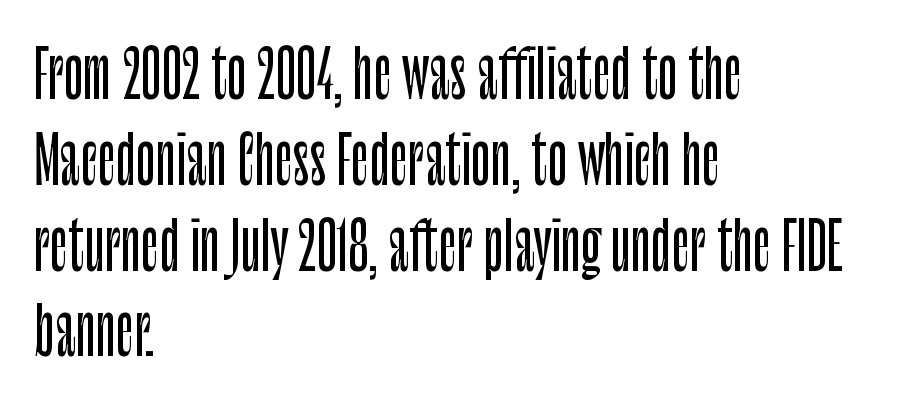
{"serif": "no", "italic": "no", "width": "condensed", "stroke_contrast": "low", "x_height": "large", "monospaced": "no", "underline": "no", "align": "left", "line_spacing": "normal", "line_spacing_ratio": 1.34, "letter_spacing": "normal", "letter_spacing_em": 0.0, "glyph_px": 64}
